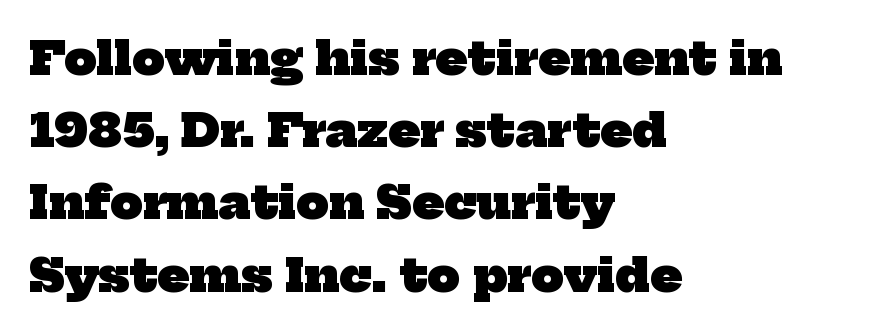
{"serif": "yes", "bold": "yes", "weight": "heavy", "width": "normal", "stroke_contrast": "low", "x_height": "medium", "monospaced": "no", "underline": "no", "align": "left", "line_spacing": "normal", "line_spacing_ratio": 1.57, "letter_spacing": "normal", "letter_spacing_em": 0.0, "glyph_px": 46}
